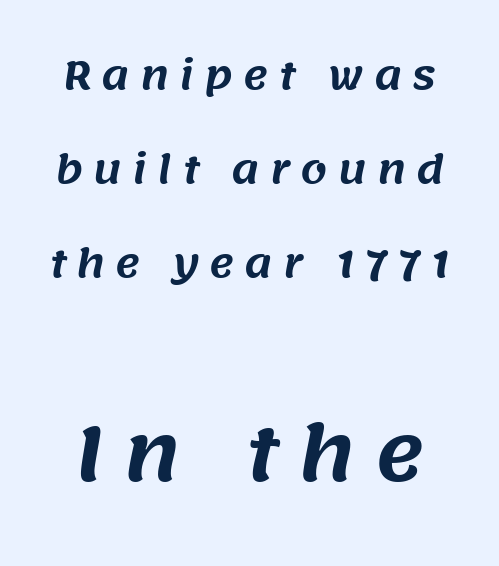
Q: Is the typeface a serif or a sans-serif typeface? A: Sans-serif.
Q: Is the text underlined? A: No.
Q: Is the spacing between letters normal or unusually wide? A: Unusually wide.
Q: Is the spacing between lines tight, normal or loose? A: Loose.
Q: Which block of text is set in a larger size, the first (top) or the second (bottom)? A: The second (bottom) one.
Q: Width (condensed, normal, or wide)? A: Normal.
Q: Stroke contrast? A: Medium.
Q: x-height? A: Large.
Q: Monospaced? A: No.
